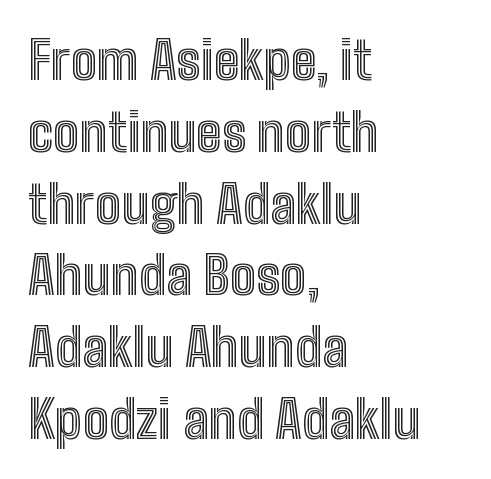
The image shows 52 px condensed type, upright; set left-aligned, normal line spacing (1.38x), normal letter spacing, not underlined; a medium x-height.
